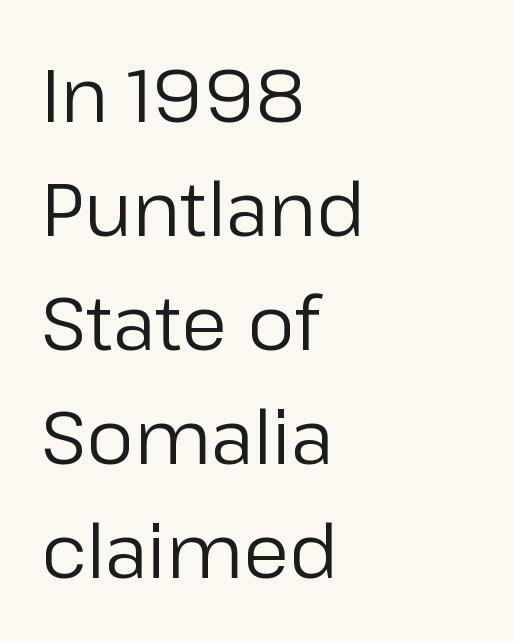
{"serif": "no", "italic": "no", "bold": "no", "weight": "regular", "width": "normal", "stroke_contrast": "low", "x_height": "medium", "monospaced": "no", "underline": "no", "align": "left", "line_spacing": "normal", "line_spacing_ratio": 1.52, "letter_spacing": "normal", "letter_spacing_em": 0.0, "glyph_px": 75}
